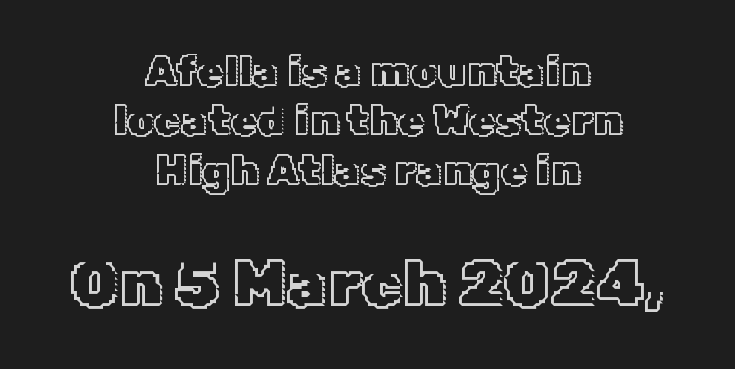
Q: Is the text italic (slanted)? A: No, it is upright.
Q: Is the text underlined? A: No.
Q: How is the paragraph aligned? A: Centered.
Q: Is the spacing between letters normal or unusually wide? A: Normal.
Q: Is the spacing between lines tight, normal or loose? A: Tight.
Q: Which block of text is set in a larger size, the first (top) or the second (bottom)? A: The second (bottom) one.
Q: Width (condensed, normal, or wide)? A: Normal.
Q: x-height? A: Medium.
Q: Monospaced? A: No.
